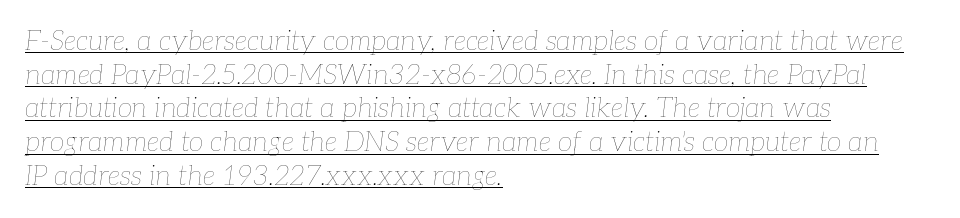
The image shows 27 px text type, italic (leaning right); set left-aligned, normal line spacing (1.25x), normal letter spacing, underlined.
